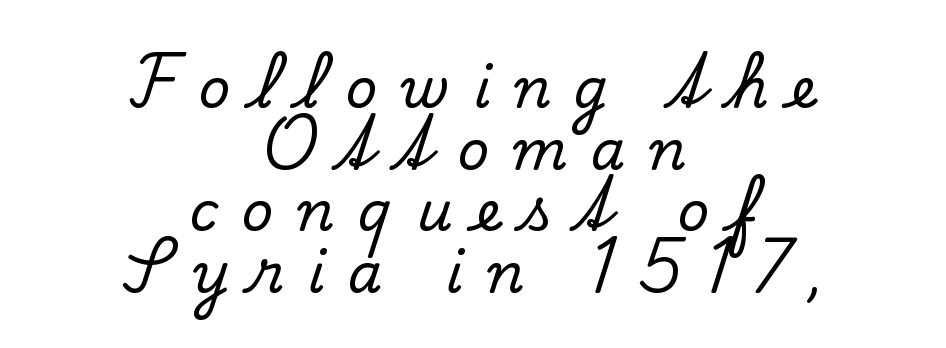
Q: Is the text italic (slanted)? A: Yes.
Q: Is the typeface a serif or a sans-serif typeface? A: Serif.
Q: Is the text underlined? A: No.
Q: How is the paragraph aligned? A: Centered.
Q: Is the spacing between letters normal or unusually wide? A: Unusually wide.
Q: Is the spacing between lines tight, normal or loose? A: Tight.
Q: Width (condensed, normal, or wide)? A: Normal.
Q: Stroke contrast? A: Low.
Q: x-height? A: Small.
Q: Monospaced? A: No.
